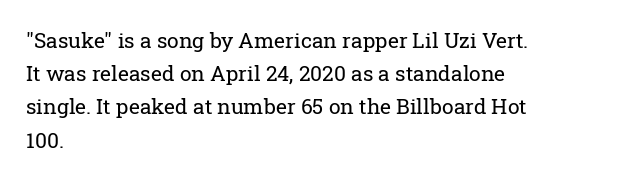
The face looks like a standard text weight, possibly lighter. Short and long lines alike share a common starting point at left. Vertically, the passage feels balanced, rows spaced as you'd expect. A bare baseline throughout the passage. Here the glyphs are tracked normally, forming tight word shapes.
